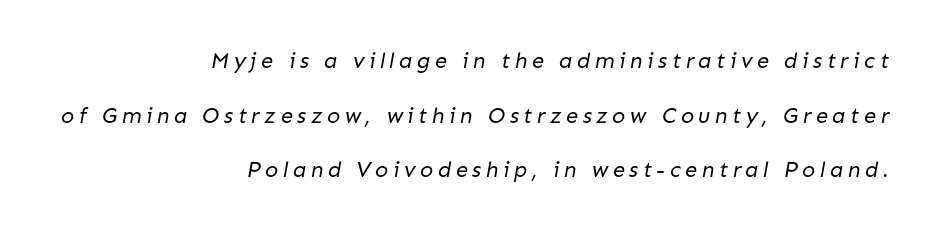
Q: Is the text bold? A: No.
Q: Is the text underlined? A: No.
Q: How is the paragraph aligned? A: Right-aligned.
Q: Is the spacing between letters normal or unusually wide? A: Unusually wide.
Q: Is the spacing between lines tight, normal or loose? A: Loose.
